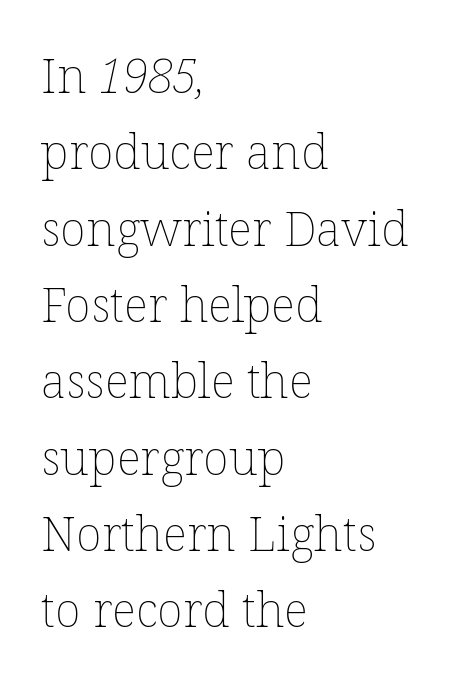
The image shows 48 px thin type; set left-aligned, normal line spacing (1.59x), normal letter spacing, not underlined; low stroke contrast and a medium x-height.
